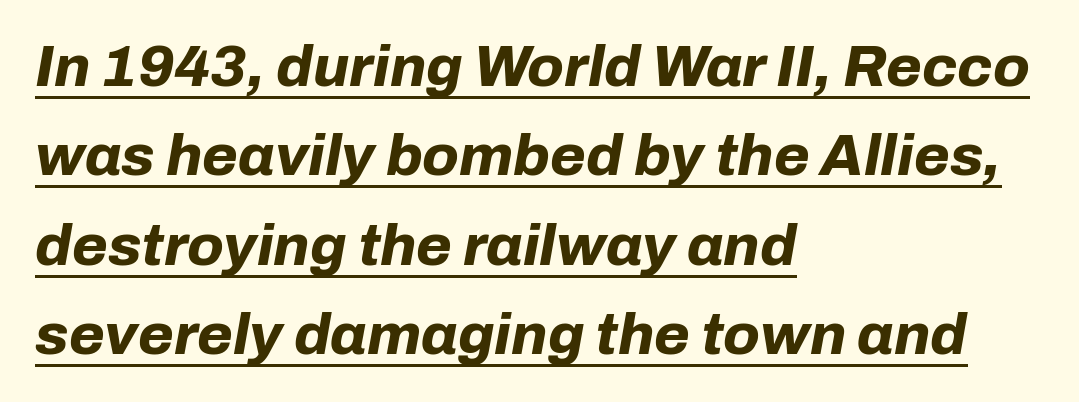
{"italic": "yes", "lean": "right", "slant_degrees": 10, "bold": "yes", "weight": "bold", "width": "normal", "stroke_contrast": "low", "x_height": "medium", "monospaced": "no", "underline": "yes", "align": "left", "line_spacing": "normal", "line_spacing_ratio": 1.54, "letter_spacing": "normal", "letter_spacing_em": 0.0, "glyph_px": 58}
